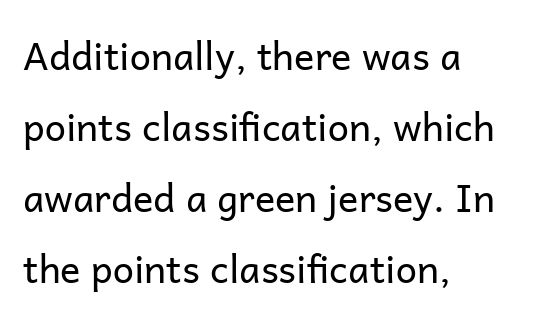
{"serif": "no", "italic": "no", "bold": "no", "weight": "regular", "width": "normal", "stroke_contrast": "low", "x_height": "medium", "monospaced": "no", "underline": "no", "align": "left", "line_spacing_ratio": 1.87, "letter_spacing": "normal", "letter_spacing_em": 0.0, "glyph_px": 38}
